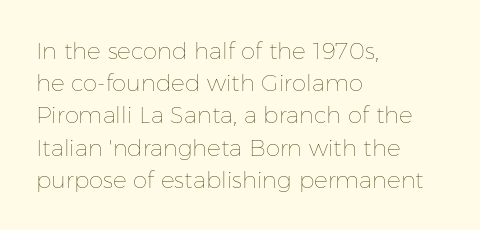
{"italic": "no", "bold": "no", "underline": "no", "align": "left", "line_spacing": "normal", "line_spacing_ratio": 1.4, "letter_spacing": "normal", "letter_spacing_em": 0.0, "glyph_px": 23}
